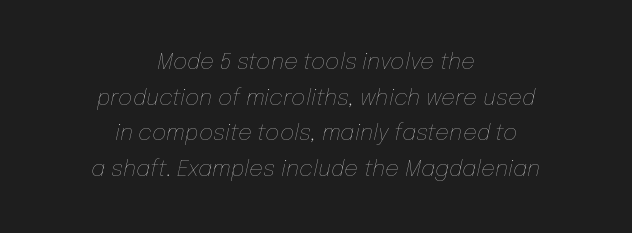
{"italic": "yes", "lean": "right", "slant_degrees": 12, "bold": "no", "underline": "no", "align": "center", "line_spacing": "normal", "line_spacing_ratio": 1.62, "letter_spacing": "normal", "letter_spacing_em": 0.0, "glyph_px": 22}
